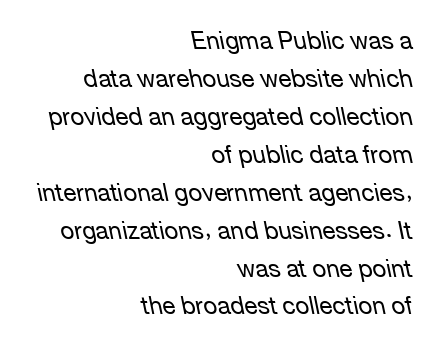
Clear beneath every line of the passage. The passage shown leans; its letterforms are oblique. Standard letterfit; no display-style spreading of the glyphs. Does the leading feel generous? No, just average. The characters are drawn with everyday or finer stroke widths.
